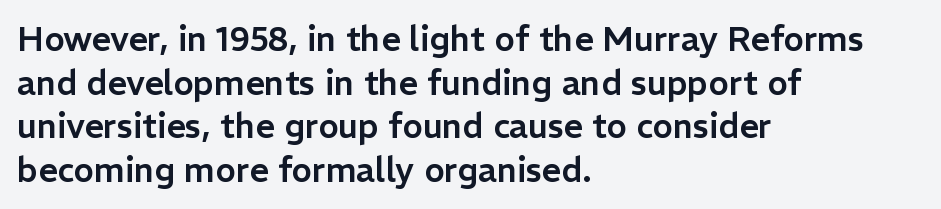
Q: Is the text italic (slanted)? A: No, it is upright.
Q: Is the typeface a serif or a sans-serif typeface? A: Sans-serif.
Q: Is the text underlined? A: No.
Q: How is the paragraph aligned? A: Left-aligned.
Q: Is the spacing between letters normal or unusually wide? A: Normal.
Q: Is the spacing between lines tight, normal or loose? A: Normal.
Q: Width (condensed, normal, or wide)? A: Normal.
Q: Stroke contrast? A: Low.
Q: x-height? A: Medium.
Q: Monospaced? A: No.
